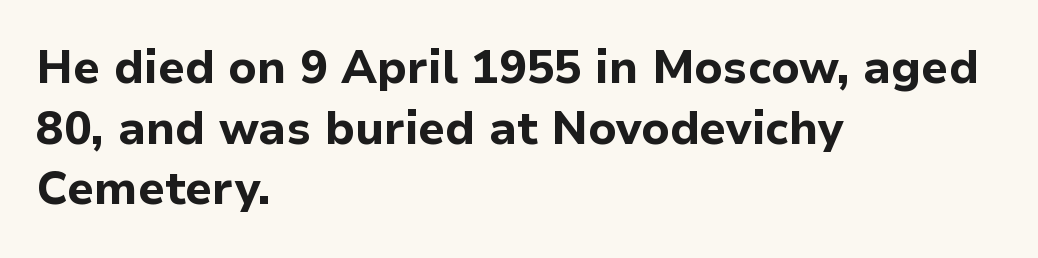
{"serif": "no", "italic": "no", "bold": "yes", "weight": "bold", "width": "normal", "stroke_contrast": "low", "x_height": "medium", "monospaced": "no", "underline": "no", "align": "left", "line_spacing": "normal", "line_spacing_ratio": 1.32, "letter_spacing": "normal", "letter_spacing_em": 0.0, "glyph_px": 46}
